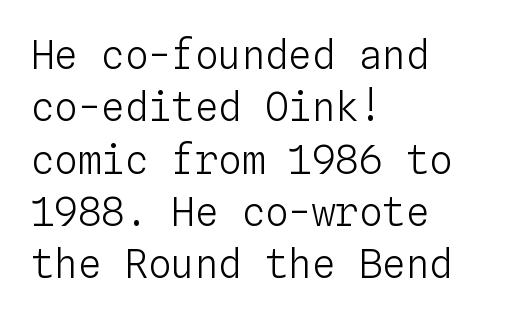
{"italic": "no", "bold": "no", "weight": "light", "width": "normal", "stroke_contrast": "low", "x_height": "medium", "monospaced": "yes", "underline": "no", "align": "left", "line_spacing": "normal", "line_spacing_ratio": 1.34, "letter_spacing": "normal", "letter_spacing_em": 0.0, "glyph_px": 39}
